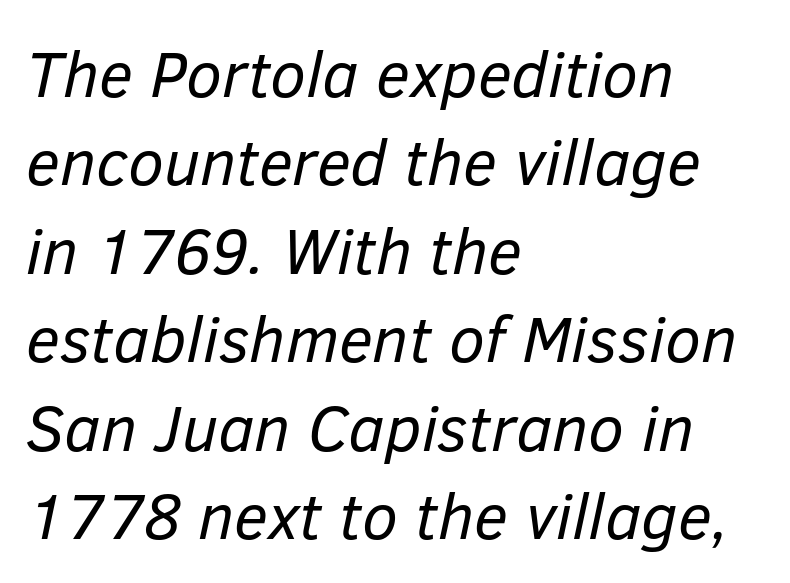
Q: Is the text bold? A: No.
Q: Is the text italic (slanted)? A: Yes, it leans right by about 12 degrees.
Q: Is the text underlined? A: No.
Q: How is the paragraph aligned? A: Left-aligned.
Q: Is the spacing between letters normal or unusually wide? A: Normal.
Q: Is the spacing between lines tight, normal or loose? A: Normal.
Q: Width (condensed, normal, or wide)? A: Normal.
Q: Stroke contrast? A: Low.
Q: x-height? A: Medium.
Q: Monospaced? A: No.
